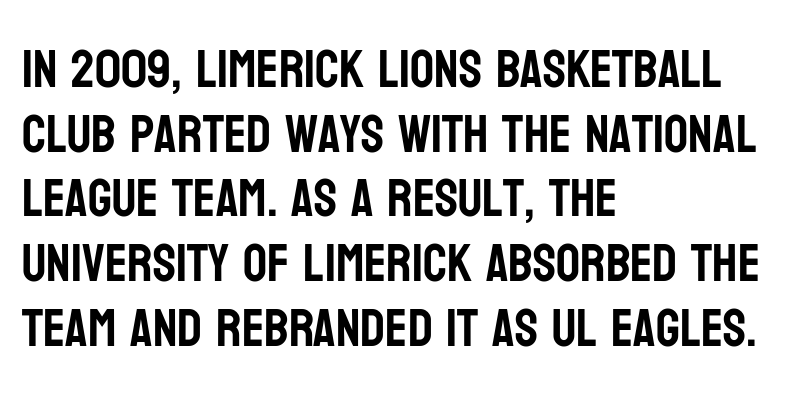
What kind of face is this? One without serifs — a sans. Spacing between characters is what you'd get straight out of the box. Line starts are locked; line ends wander. The zone under the glyphs is completely vacant. Proportional: the letters do not fall into vertical columns.
